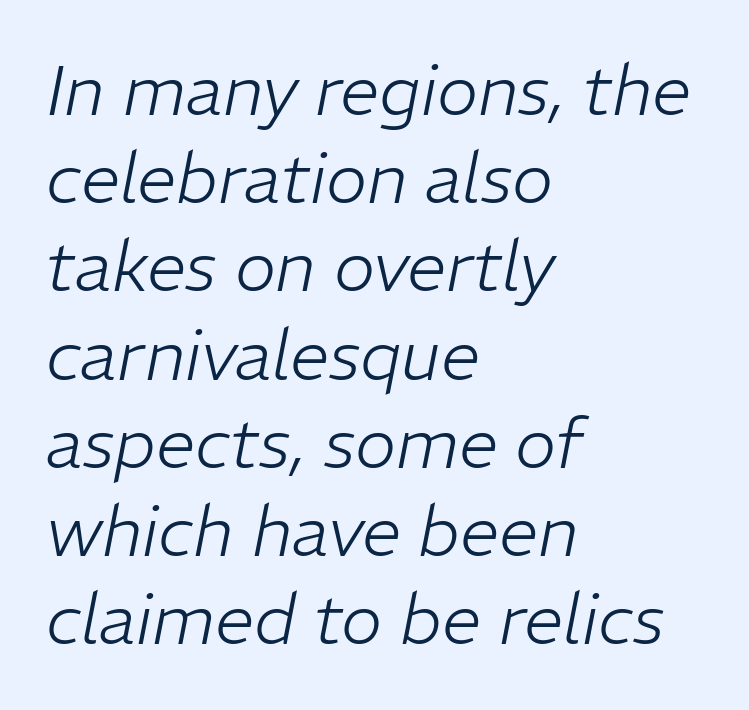
Vertical stems look standard width or narrower in stroke. Regarding leading, the lines here are spaced in the standard way. The ragged edge is on the right, which tells us the setting is flush left. Each letter keeps its own natural width here, so spacing adapts to shape.
